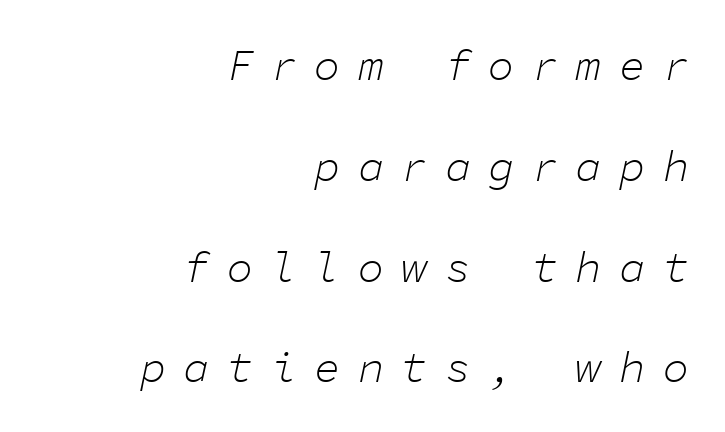
{"italic": "yes", "lean": "right", "slant_degrees": 11, "bold": "no", "weight": "light", "width": "normal", "stroke_contrast": "low", "x_height": "medium", "monospaced": "yes", "underline": "no", "align": "right", "line_spacing": "loose", "line_spacing_ratio": 2.29, "letter_spacing": "wide", "letter_spacing_em": 0.39, "glyph_px": 44}
